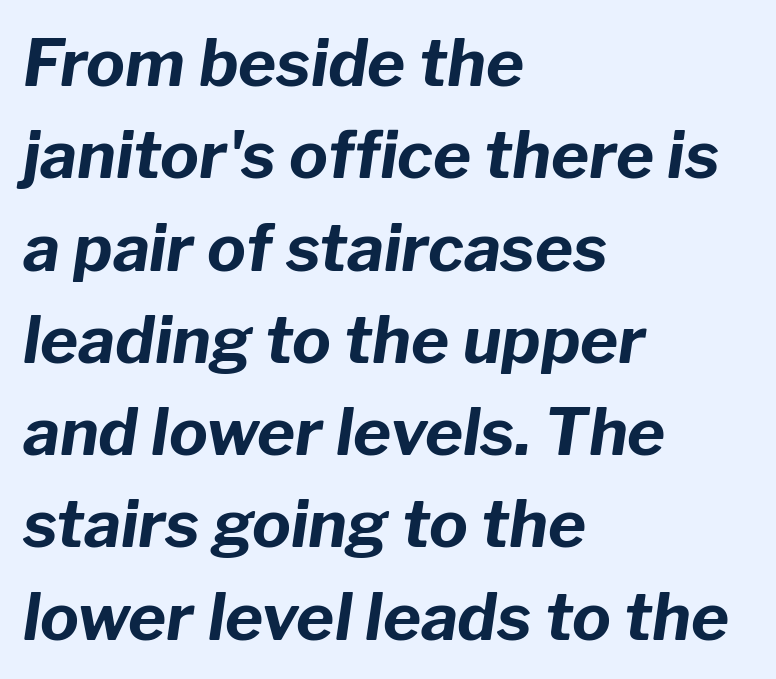
Q: Is the text bold? A: Yes.
Q: Is the text italic (slanted)? A: Yes, it leans right by about 8 degrees.
Q: Is the text underlined? A: No.
Q: How is the paragraph aligned? A: Left-aligned.
Q: Is the spacing between letters normal or unusually wide? A: Normal.
Q: Is the spacing between lines tight, normal or loose? A: Normal.
Q: Width (condensed, normal, or wide)? A: Normal.
Q: Stroke contrast? A: Low.
Q: x-height? A: Medium.
Q: Monospaced? A: No.
